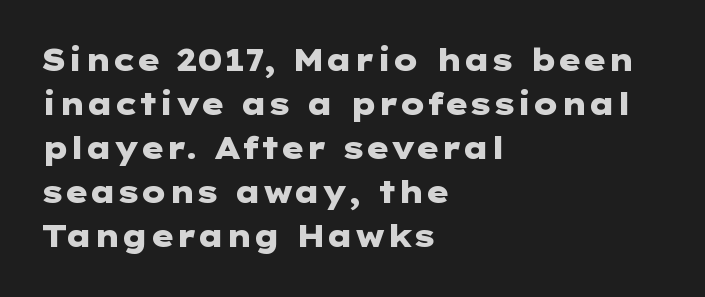
{"serif": "no", "italic": "no", "bold": "yes", "weight": "heavy", "width": "wide", "stroke_contrast": "low", "x_height": "medium", "underline": "no", "align": "left", "line_spacing": "normal", "line_spacing_ratio": 1.47, "letter_spacing": "normal", "letter_spacing_em": 0.0, "glyph_px": 30}
